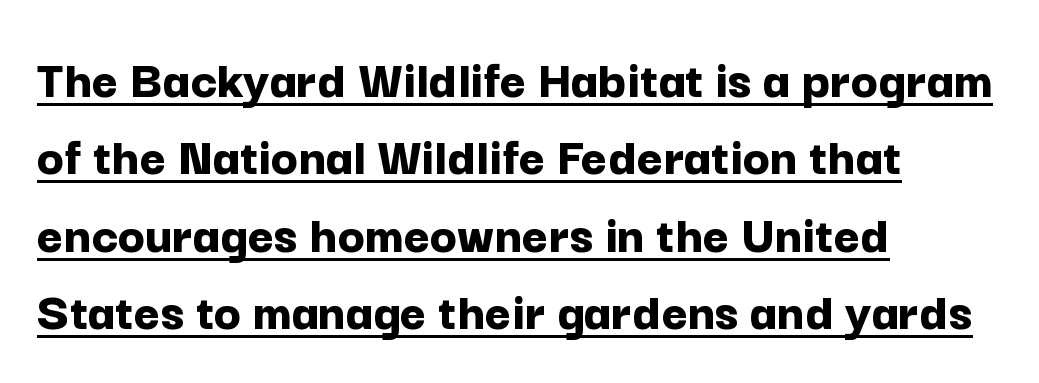
{"serif": "no", "italic": "no", "bold": "yes", "weight": "bold", "width": "normal", "stroke_contrast": "low", "x_height": "medium", "monospaced": "no", "underline": "yes", "align": "left", "line_spacing": "normal", "line_spacing_ratio": 1.38, "letter_spacing": "normal", "letter_spacing_em": 0.0, "glyph_px": 56}
